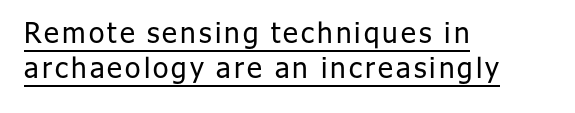
Q: Is the text bold? A: No.
Q: Is the text italic (slanted)? A: No, it is upright.
Q: Is the typeface a serif or a sans-serif typeface? A: Sans-serif.
Q: Is the text underlined? A: Yes.
Q: How is the paragraph aligned? A: Left-aligned.
Q: Is the spacing between lines tight, normal or loose? A: Normal.
Q: Width (condensed, normal, or wide)? A: Normal.
Q: Stroke contrast? A: Low.
Q: x-height? A: Medium.
Q: Monospaced? A: No.
